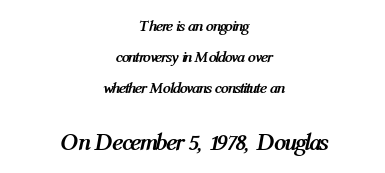
The image shows 24 px bold type, italic (leaning right); set centered, loose line spacing (1.95x), normal letter spacing, not underlined; the second (bottom) block is 1.5x larger.
